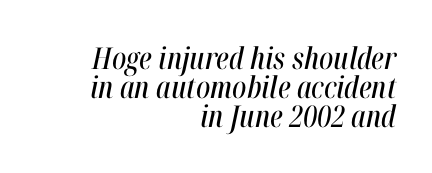
The block of text is dense from top to bottom, with scant space between rows. A bare baseline throughout the passage. The tracking reads as untouched default to a designer's eye. These lines were composed using italics. Every row of glyphs terminates at an identical x-position on the right. The rendering uses natural spacing where letterforms have individual widths.
